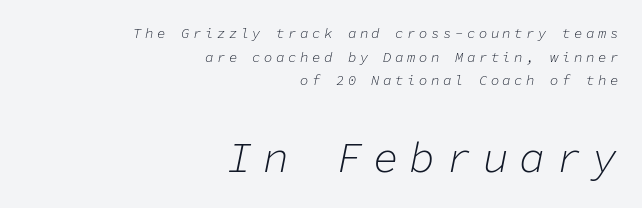
The passage shown is not bold in any degree. Summary of vertical rhythm: regular, with standard interline spacing. The tracking reads as deliberately expanded to a designer's eye. These lines stack with their right ends in a neat column. Is the type slanted? Yes — the strokes lean at a clear angle.
